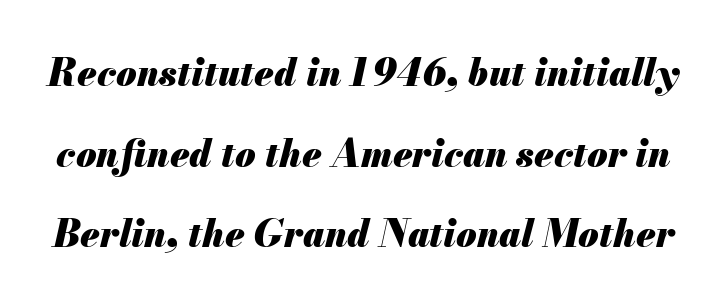
Q: Is the text bold? A: Yes.
Q: Is the text italic (slanted)? A: Yes, it leans right by about 13 degrees.
Q: Is the text underlined? A: No.
Q: Is the spacing between letters normal or unusually wide? A: Normal.
Q: Is the spacing between lines tight, normal or loose? A: Loose.
Q: Width (condensed, normal, or wide)? A: Normal.
Q: Stroke contrast? A: Medium.
Q: x-height? A: Small.
Q: Monospaced? A: No.
